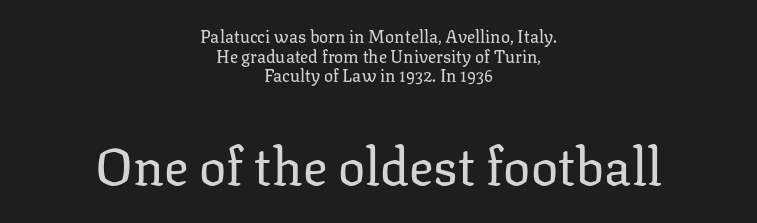
A centered setting, common on invitations and titles, is used for this passage. The face used here is rendered with its standard letterfit. Unmarked baselines from the first word to the last. Counters stay open thanks to moderate or lighter strokes. The letters stand straight up with perfectly vertical stems.
